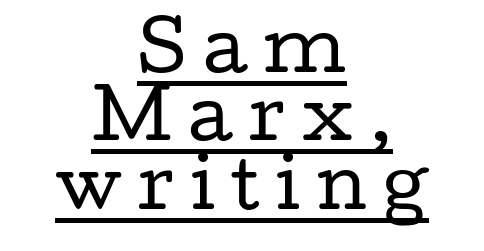
{"serif": "yes", "italic": "no", "bold": "no", "weight": "regular", "width": "wide", "stroke_contrast": "low", "x_height": "medium", "monospaced": "no", "underline": "yes", "align": "center", "line_spacing": "tight", "line_spacing_ratio": 1.02, "letter_spacing": "wide", "letter_spacing_em": 0.24, "glyph_px": 67}
